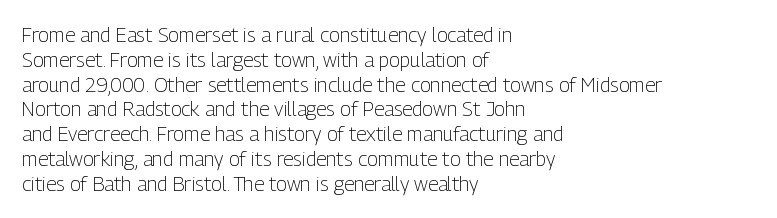
{"italic": "no", "bold": "no", "underline": "no", "align": "left", "line_spacing_ratio": 1.24, "letter_spacing": "normal", "letter_spacing_em": 0.0, "glyph_px": 20}
